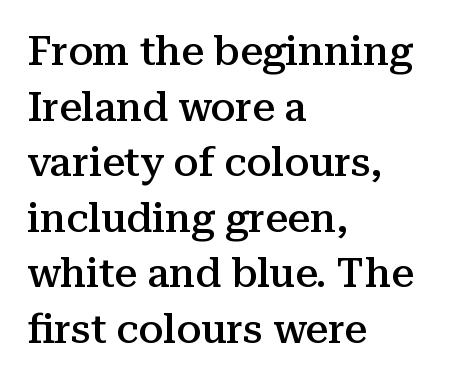
{"serif": "yes", "italic": "no", "bold": "semi", "weight": "semibold", "width": "normal", "stroke_contrast": "medium", "x_height": "medium", "monospaced": "no", "underline": "no", "align": "left", "line_spacing": "normal", "line_spacing_ratio": 1.39, "letter_spacing": "normal", "letter_spacing_em": 0.0, "glyph_px": 40}
